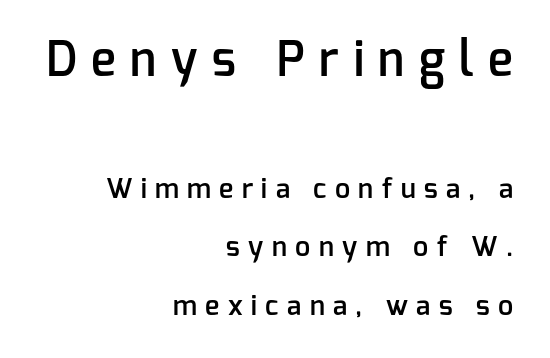
Q: Is the text bold? A: Semi-bold.
Q: Is the text italic (slanted)? A: No, it is upright.
Q: Is the typeface a serif or a sans-serif typeface? A: Sans-serif.
Q: Is the text underlined? A: No.
Q: How is the paragraph aligned? A: Right-aligned.
Q: Is the spacing between letters normal or unusually wide? A: Unusually wide.
Q: Is the spacing between lines tight, normal or loose? A: Loose.
Q: Which block of text is set in a larger size, the first (top) or the second (bottom)? A: The first (top) one.
Q: Width (condensed, normal, or wide)? A: Normal.
Q: Stroke contrast? A: Low.
Q: x-height? A: Medium.
Q: Monospaced? A: No.
